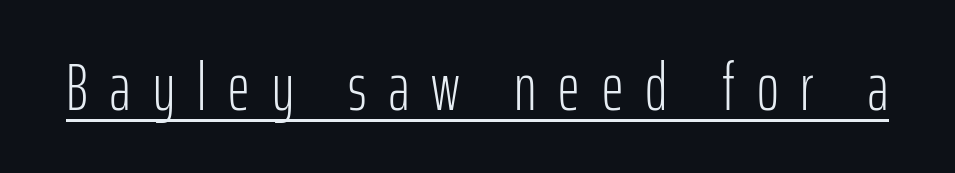
Q: Is the text bold? A: No.
Q: Is the text italic (slanted)? A: No, it is upright.
Q: Is the typeface a serif or a sans-serif typeface? A: Sans-serif.
Q: Is the text underlined? A: Yes.
Q: Is the spacing between letters normal or unusually wide? A: Unusually wide.
Q: Width (condensed, normal, or wide)? A: Condensed.
Q: Stroke contrast? A: Low.
Q: x-height? A: Medium.
Q: Monospaced? A: No.
